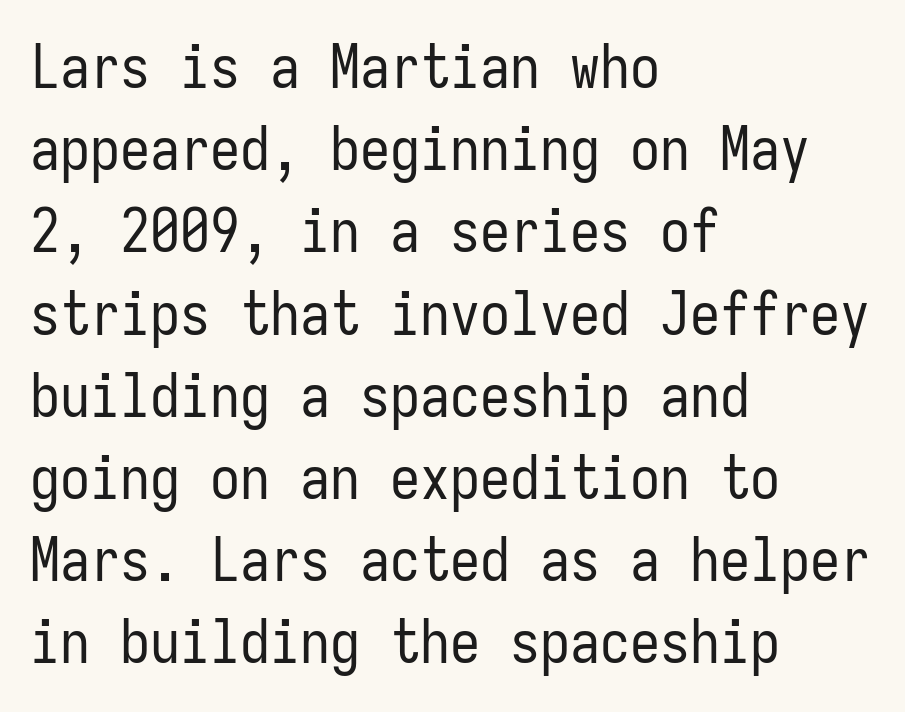
The vertical gap from one line to the next is medium. These lines are rendered in a fixed-pitch font. Spacing between characters is what you'd get straight out of the box. Are there feet on the stems? There aren't — it's a sans. The glyphs are unaccompanied by any horizontal stroke below them. Stems here are at most as thick as an everyday book face.
